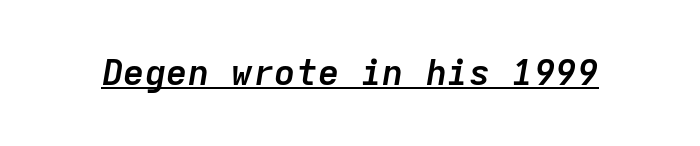
Q: Is the text bold? A: Yes.
Q: Is the text italic (slanted)? A: Yes, it leans right by about 9 degrees.
Q: Is the text underlined? A: Yes.
Q: Is the spacing between letters normal or unusually wide? A: Normal.
Q: Width (condensed, normal, or wide)? A: Normal.
Q: Stroke contrast? A: Low.
Q: x-height? A: Medium.
Q: Monospaced? A: Yes.
